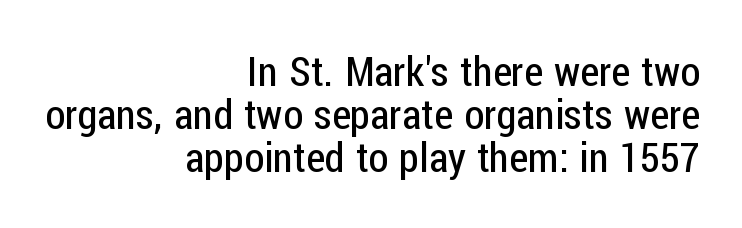
The image shows 41 px regular-weight, condensed sans-serif type, upright; set right-aligned, tight line spacing (1.05x), normal letter spacing, not underlined; low stroke contrast and a medium x-height.
